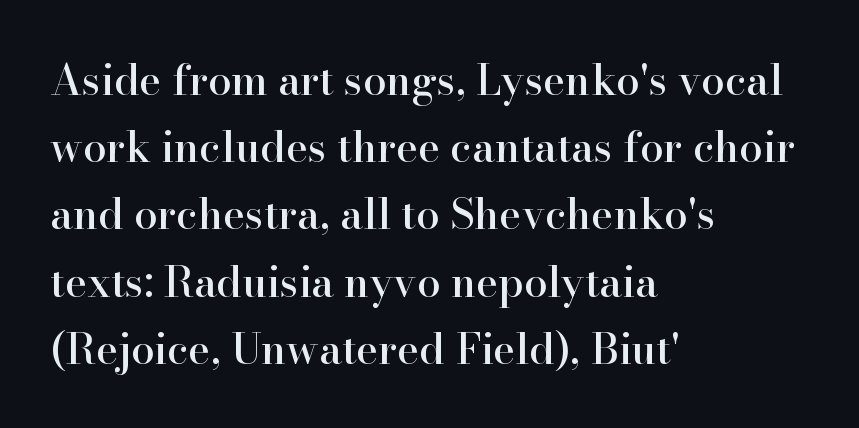
{"serif": "yes", "italic": "no", "width": "normal", "stroke_contrast": "high", "x_height": "small", "monospaced": "no", "underline": "no", "align": "left", "line_spacing": "normal", "line_spacing_ratio": 1.6, "letter_spacing": "normal", "letter_spacing_em": 0.0, "glyph_px": 42}
